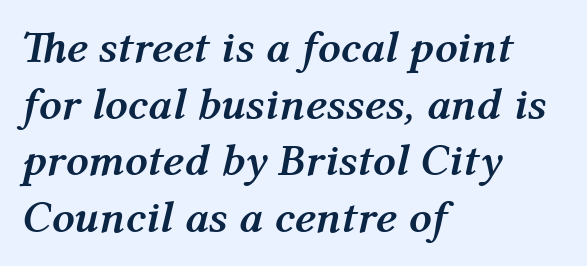
{"italic": "yes", "lean": "right", "slant_degrees": 12, "bold": "yes", "weight": "semibold", "width": "normal", "stroke_contrast": "medium", "x_height": "medium", "monospaced": "no", "underline": "no", "align": "left", "line_spacing": "normal", "line_spacing_ratio": 1.26, "letter_spacing": "normal", "letter_spacing_em": 0.0, "glyph_px": 45}
